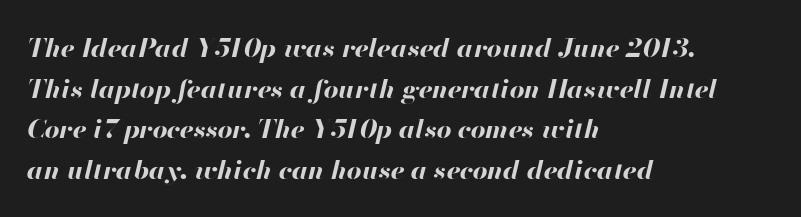
{"italic": "yes", "lean": "right", "slant_degrees": 13, "bold": "yes", "underline": "no", "align": "left", "line_spacing": "normal", "line_spacing_ratio": 1.56, "letter_spacing": "normal", "letter_spacing_em": 0.0, "glyph_px": 26}
